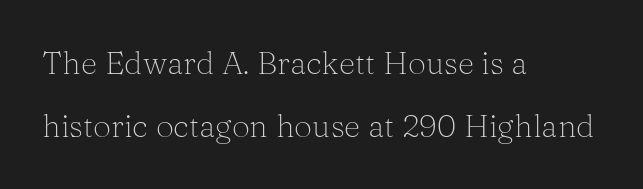
{"serif": "yes", "italic": "no", "bold": "no", "weight": "light", "width": "normal", "stroke_contrast": "medium", "x_height": "medium", "monospaced": "no", "underline": "no", "align": "left", "line_spacing": "loose", "line_spacing_ratio": 1.97, "letter_spacing": "normal", "letter_spacing_em": 0.0, "glyph_px": 32}
